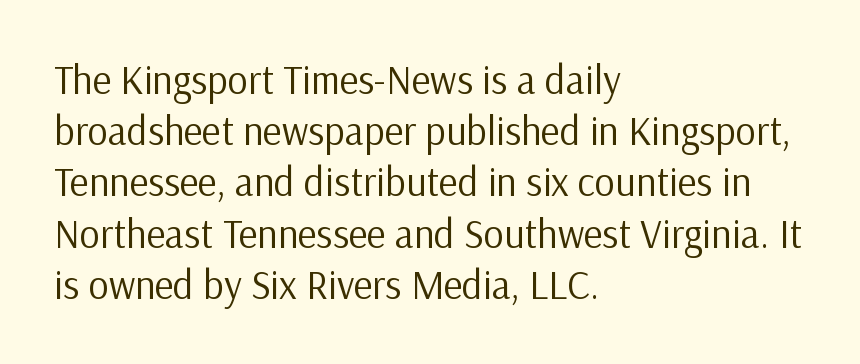
The image shows 40 px regular-weight sans-serif type, upright; set left-aligned, normal line spacing (1.28x), normal letter spacing, not underlined; low stroke contrast and a medium x-height.
